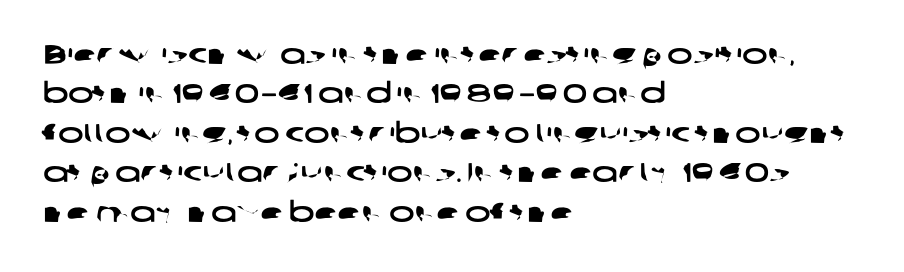
Q: Is the text underlined? A: No.
Q: How is the paragraph aligned? A: Left-aligned.
Q: Is the spacing between letters normal or unusually wide? A: Normal.
Q: Is the spacing between lines tight, normal or loose? A: Normal.
